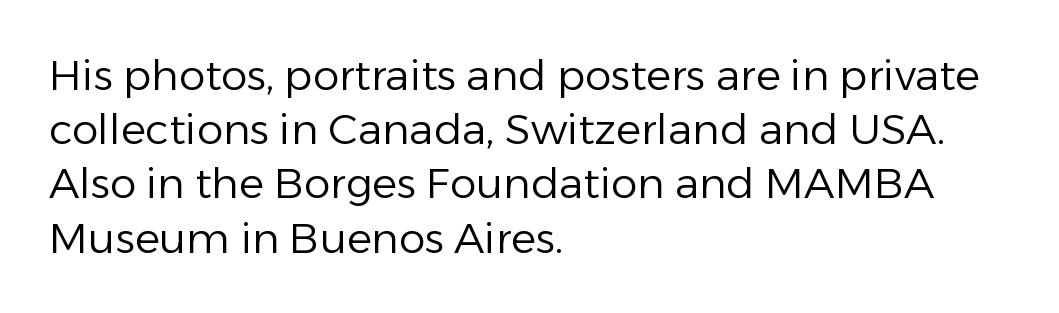
Q: Is the text bold? A: No.
Q: Is the text italic (slanted)? A: No, it is upright.
Q: Is the typeface a serif or a sans-serif typeface? A: Sans-serif.
Q: Is the text underlined? A: No.
Q: How is the paragraph aligned? A: Left-aligned.
Q: Is the spacing between letters normal or unusually wide? A: Normal.
Q: Is the spacing between lines tight, normal or loose? A: Normal.
Q: Width (condensed, normal, or wide)? A: Normal.
Q: Stroke contrast? A: Low.
Q: x-height? A: Medium.
Q: Monospaced? A: No.
